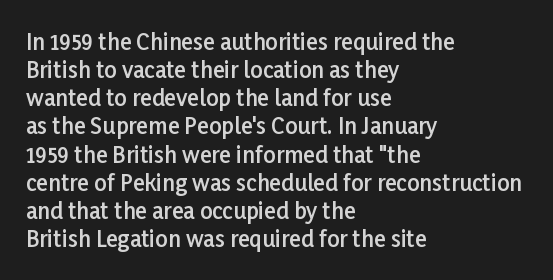
{"italic": "no", "bold": "semi", "underline": "no", "align": "left", "line_spacing": "normal", "line_spacing_ratio": 1.28, "letter_spacing": "normal", "letter_spacing_em": 0.0, "glyph_px": 22}
